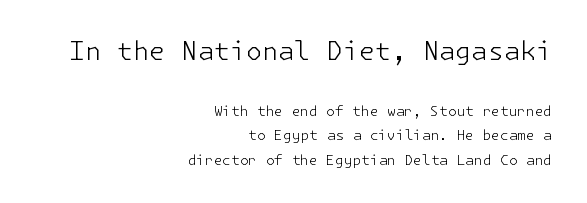
Q: Is the text bold? A: No.
Q: Is the text italic (slanted)? A: No, it is upright.
Q: Is the text underlined? A: No.
Q: How is the paragraph aligned? A: Right-aligned.
Q: Is the spacing between letters normal or unusually wide? A: Normal.
Q: Which block of text is set in a larger size, the first (top) or the second (bottom)? A: The first (top) one.
